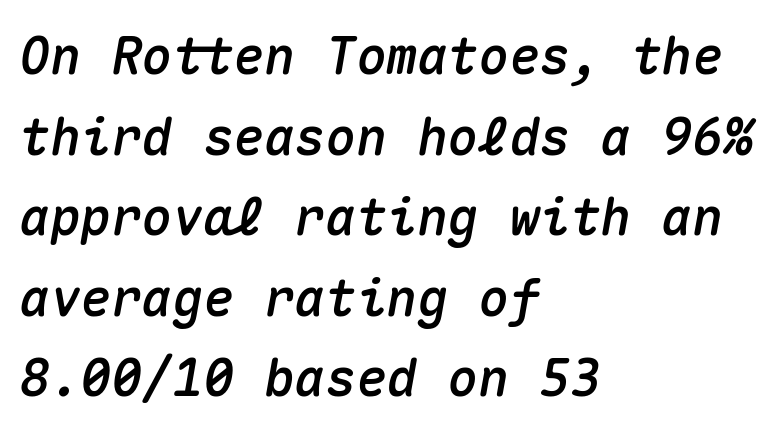
The image shows 51 px text type, italic (leaning right), monospaced; set left-aligned, normal line spacing (1.58x), normal letter spacing, not underlined; medium stroke contrast and a medium x-height.
